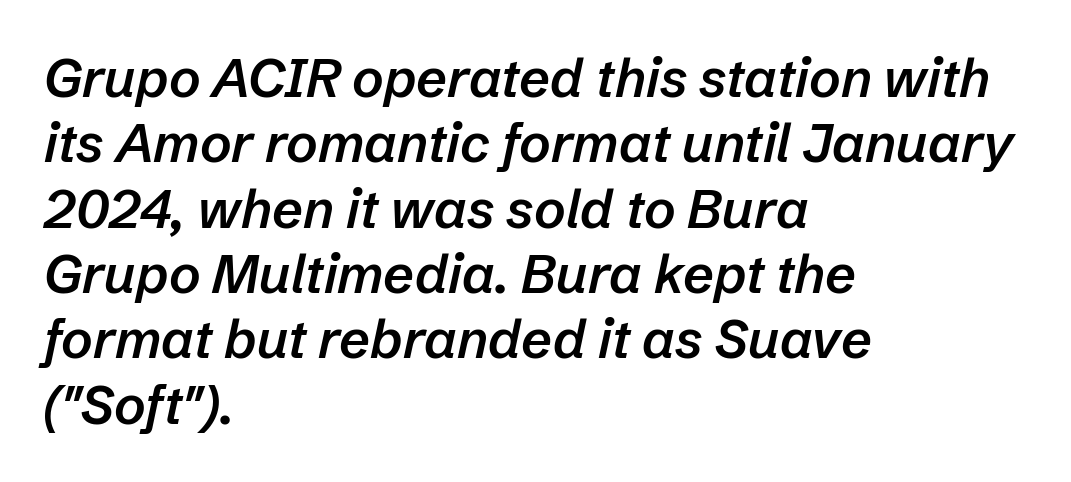
The font's italic variant was chosen for this text. Is this a fixed-width face? No — the glyphs have proportional, varying widths. No extra tracking has been applied to these lines. In CSS terms this would be text-align: left. Notice the strokes are somewhat thickened but not fully heavy: this is a semibold.
